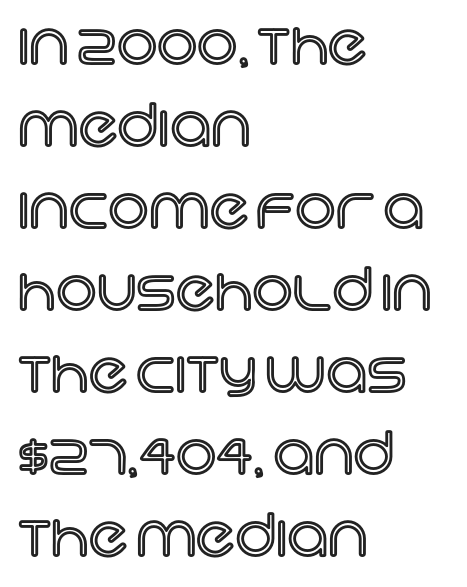
Q: Is the text italic (slanted)? A: No, it is upright.
Q: Is the text underlined? A: No.
Q: How is the paragraph aligned? A: Left-aligned.
Q: Is the spacing between letters normal or unusually wide? A: Normal.
Q: Is the spacing between lines tight, normal or loose? A: Normal.
Q: Width (condensed, normal, or wide)? A: Normal.
Q: x-height? A: Large.
Q: Monospaced? A: No.
